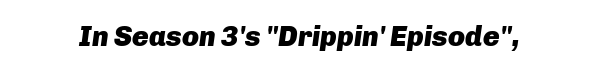
The area under the type is left untouched. I'd describe the lettering as bold — thick and assertive. The face used here is rendered with its standard letterfit. Looks like regular typesetting: each glyph gets only the width it needs.
